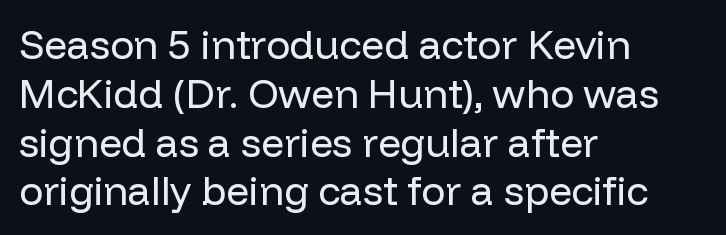
The image shows 40 px regular-weight sans-serif type, upright; set left-aligned, line spacing 1.22x, normal letter spacing, not underlined; low stroke contrast and a medium x-height.
